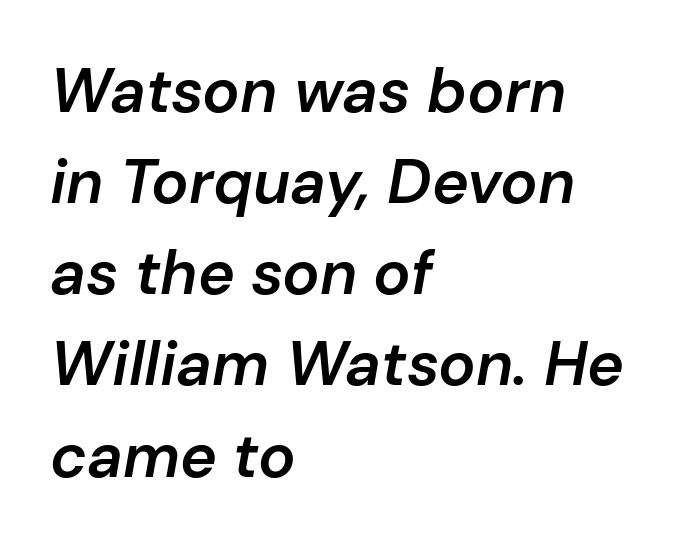
{"italic": "yes", "lean": "right", "slant_degrees": 10, "bold": "semi", "weight": "semibold", "width": "normal", "stroke_contrast": "low", "x_height": "medium", "monospaced": "no", "underline": "no", "align": "left", "line_spacing": "normal", "line_spacing_ratio": 1.47, "letter_spacing": "normal", "letter_spacing_em": 0.0, "glyph_px": 62}
